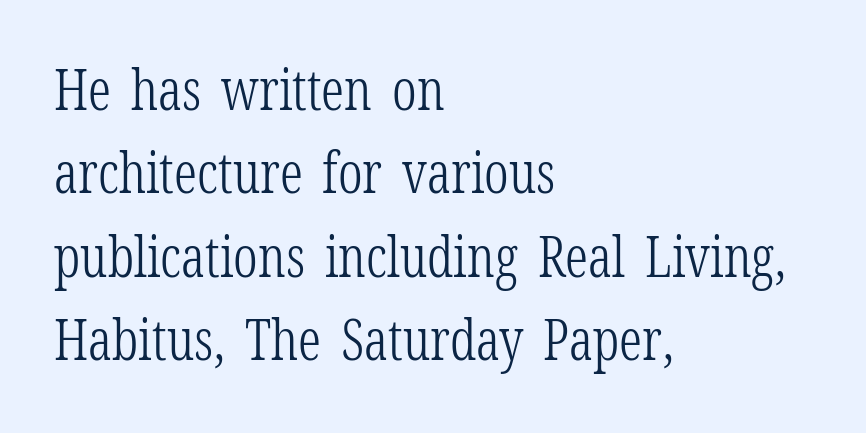
The image shows 56 px light, condensed serif type, upright; set left-aligned, normal line spacing (1.49x), normal letter spacing, not underlined; low stroke contrast and a medium x-height.
